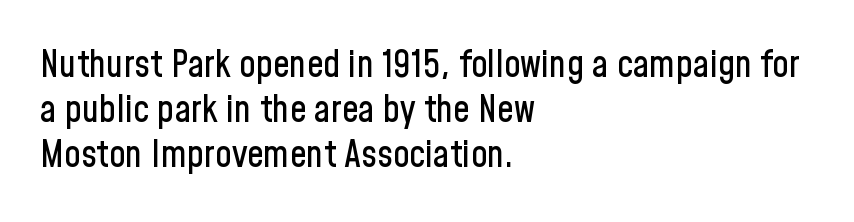
{"serif": "no", "italic": "no", "width": "condensed", "stroke_contrast": "low", "x_height": "medium", "monospaced": "no", "underline": "no", "align": "left", "line_spacing_ratio": 1.21, "letter_spacing": "normal", "letter_spacing_em": 0.0, "glyph_px": 37}
